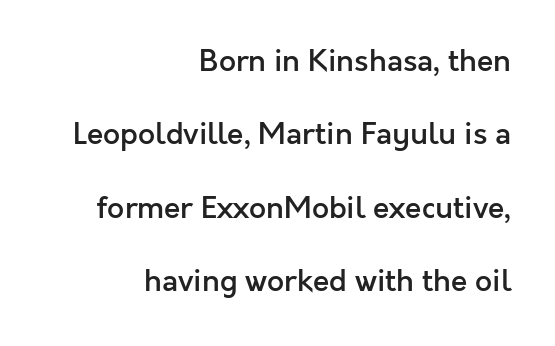
The image shows 30 px semibold sans-serif type, upright; set right-aligned, loose line spacing (2.45x), normal letter spacing, not underlined; a medium x-height.
